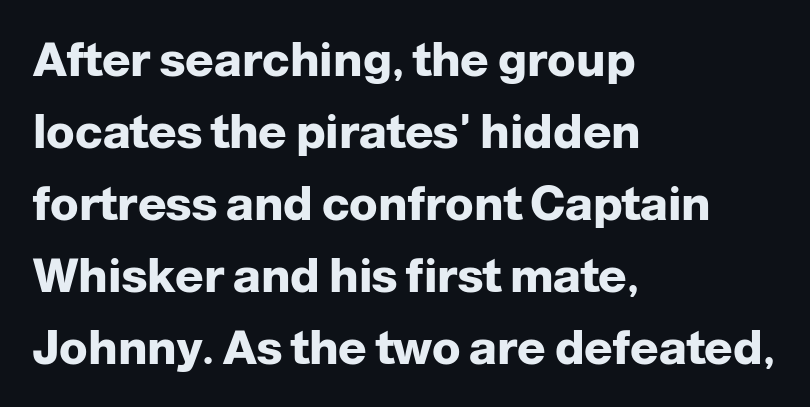
Q: Is the text bold? A: Yes.
Q: Is the text italic (slanted)? A: No, it is upright.
Q: Is the typeface a serif or a sans-serif typeface? A: Sans-serif.
Q: Is the text underlined? A: No.
Q: How is the paragraph aligned? A: Left-aligned.
Q: Is the spacing between letters normal or unusually wide? A: Normal.
Q: Is the spacing between lines tight, normal or loose? A: Normal.
Q: Width (condensed, normal, or wide)? A: Normal.
Q: Stroke contrast? A: Low.
Q: x-height? A: Medium.
Q: Monospaced? A: No.
